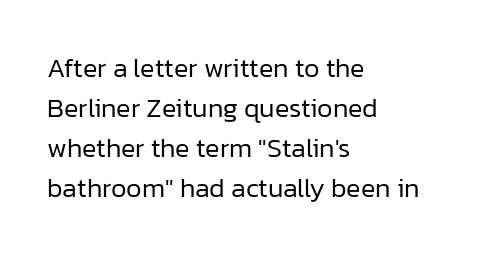
The image shows 27 px text type, upright; set left-aligned, normal line spacing (1.48x), normal letter spacing, not underlined.
